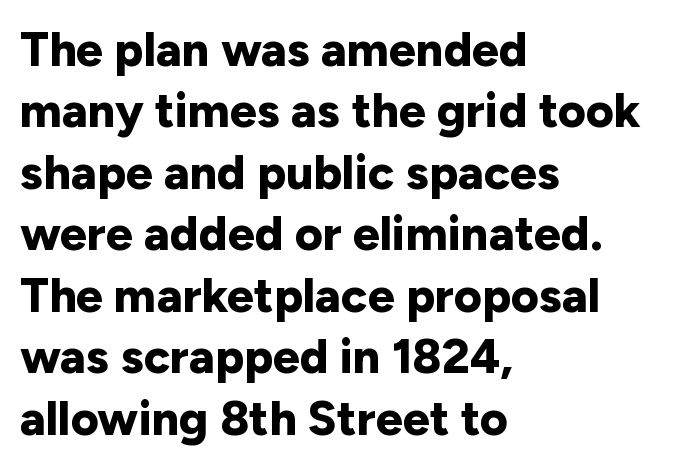
{"serif": "no", "italic": "no", "bold": "yes", "weight": "bold", "width": "normal", "stroke_contrast": "low", "x_height": "medium", "monospaced": "no", "underline": "no", "align": "left", "line_spacing": "normal", "line_spacing_ratio": 1.28, "letter_spacing": "normal", "letter_spacing_em": 0.0, "glyph_px": 48}
